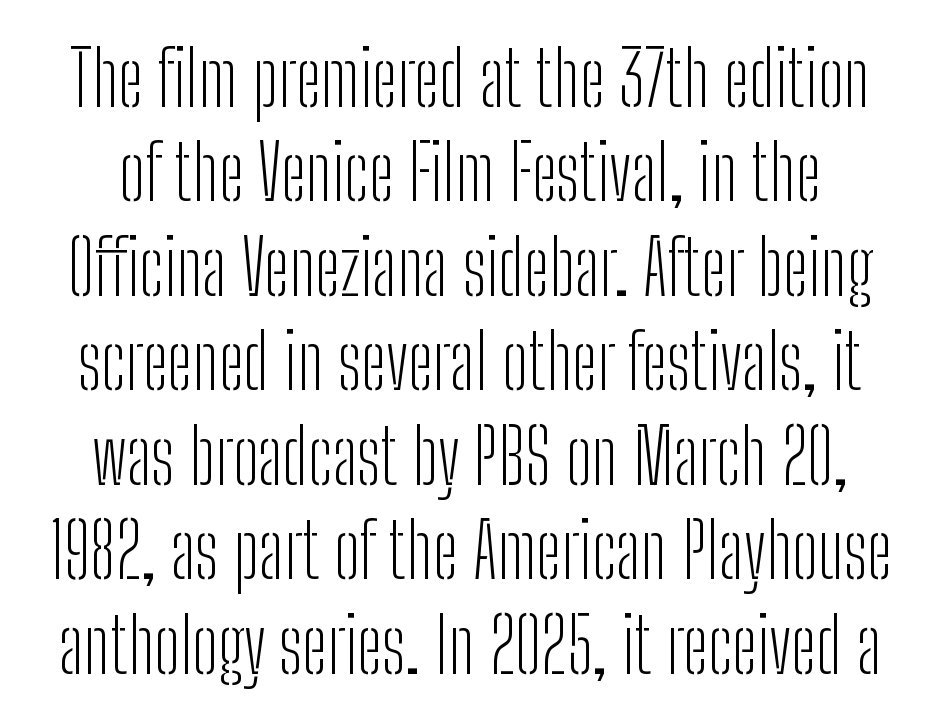
Q: Is the text bold? A: No.
Q: Is the text italic (slanted)? A: No, it is upright.
Q: Is the typeface a serif or a sans-serif typeface? A: Sans-serif.
Q: Is the text underlined? A: No.
Q: Is the spacing between letters normal or unusually wide? A: Normal.
Q: Is the spacing between lines tight, normal or loose? A: Normal.
Q: Width (condensed, normal, or wide)? A: Condensed.
Q: Stroke contrast? A: Low.
Q: x-height? A: Medium.
Q: Monospaced? A: No.
